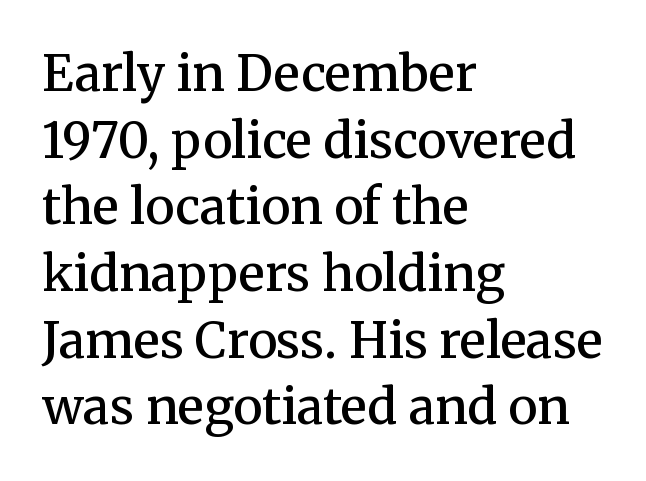
{"serif": "yes", "italic": "no", "bold": "semi", "weight": "semibold", "width": "normal", "stroke_contrast": "medium", "x_height": "medium", "monospaced": "no", "underline": "no", "align": "left", "line_spacing": "normal", "line_spacing_ratio": 1.36, "letter_spacing": "normal", "letter_spacing_em": 0.0, "glyph_px": 49}
